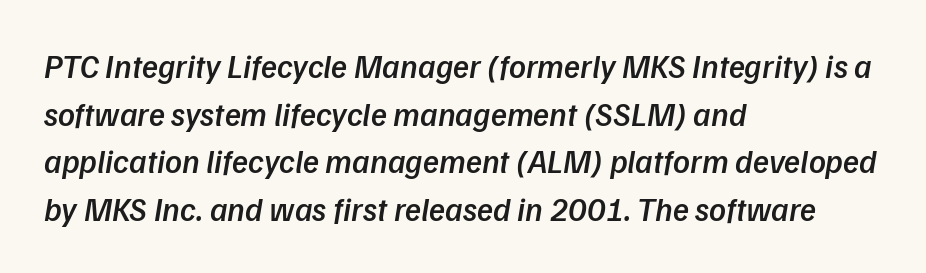
The image shows 33 px semibold sans-serif type; set left-aligned, normal line spacing (1.44x), normal letter spacing, not underlined; low stroke contrast and a medium x-height.
